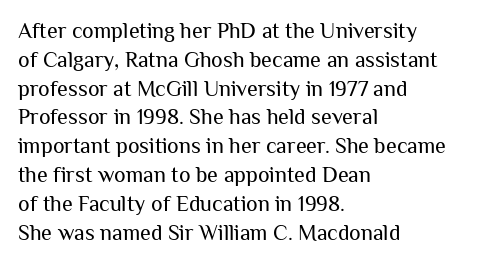
The image shows 22 px text type, upright; set left-aligned, normal line spacing (1.31x), normal letter spacing, not underlined.
